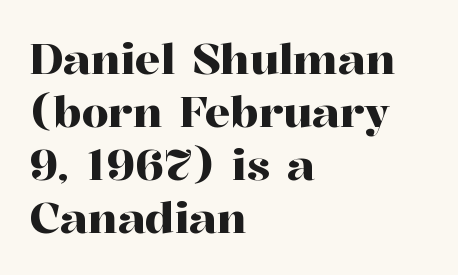
Glance below the letters and you will spot only blank space. Note the varied advance widths — an 'i' is clearly narrower than an 'm'. This is the regular roman posture of the typeface. Stroke terminals: seriffed.
